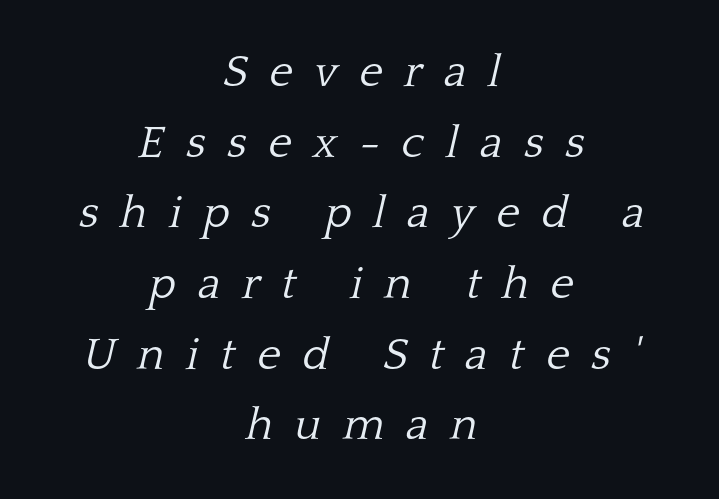
{"serif": "yes", "italic": "yes", "lean": "right", "slant_degrees": 13, "bold": "no", "weight": "light", "width": "normal", "stroke_contrast": "low", "x_height": "medium", "monospaced": "no", "underline": "no", "align": "center", "line_spacing": "normal", "line_spacing_ratio": 1.57, "letter_spacing": "wide", "letter_spacing_em": 0.48, "glyph_px": 45}
